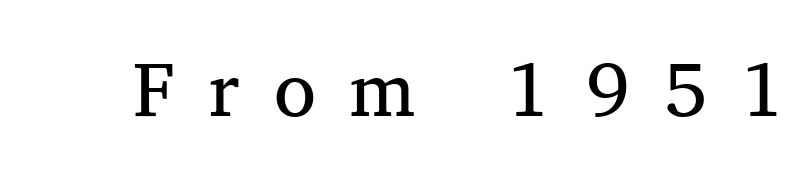
A bare baseline throughout the passage. The letters advance in unequal steps, a hallmark of proportional type. The tracking jumps out immediately: characters are airy and widely separated. Posture: vertical. Each letter's strokes conclude with small projecting serifs.
